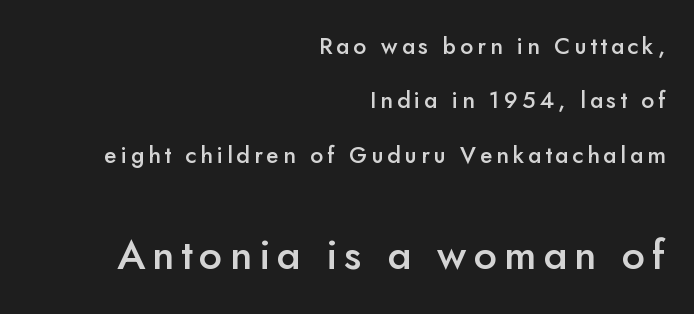
Does the weight exceed regular? Yes, but only to semibold. A student would notice the bottom passage is typeset larger than what precedes it. The passage is arranged like a letterhead date or caption credit — flush right. Do the characters align in a grid? No, the font is proportional.
